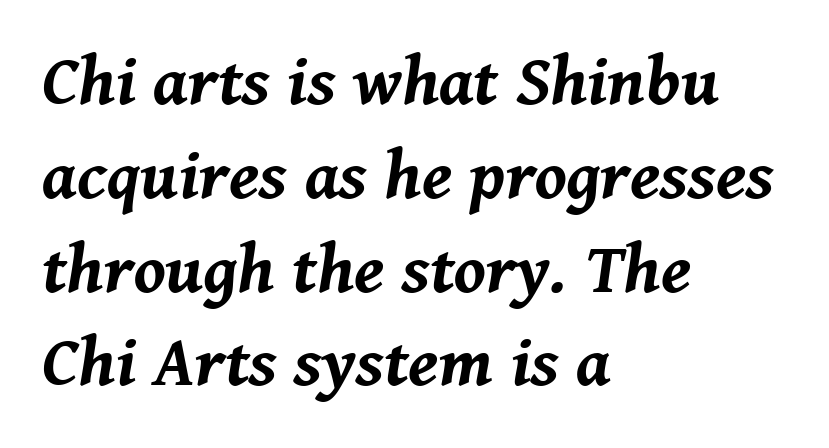
The image shows 70 px bold type, italic (leaning right); set left-aligned, normal line spacing (1.34x), normal letter spacing, not underlined; medium stroke contrast and a medium x-height.
